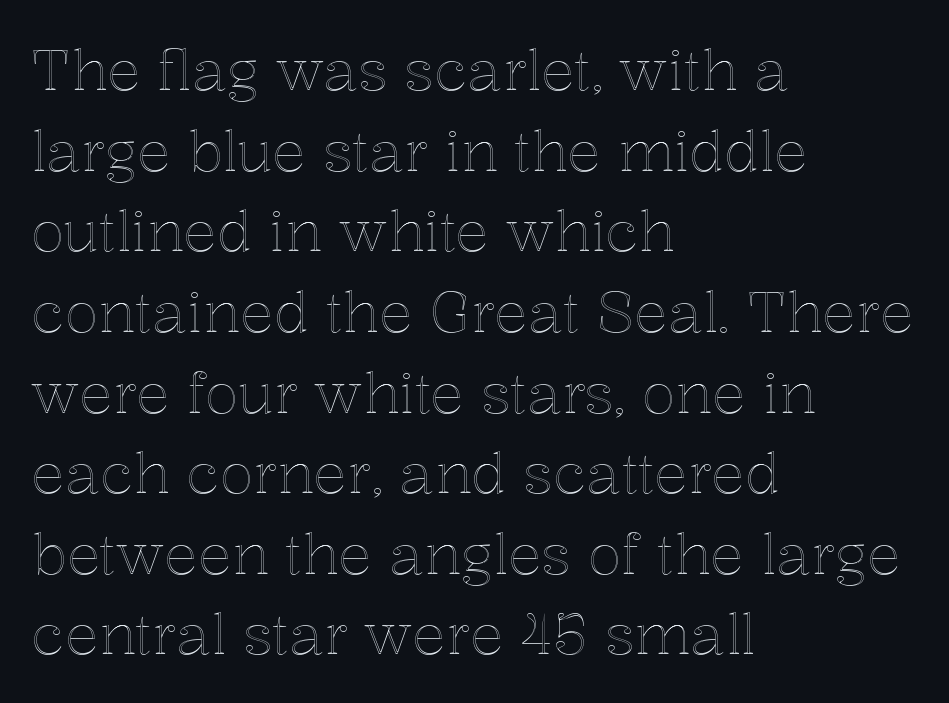
{"italic": "no", "width": "normal", "x_height": "medium", "monospaced": "no", "underline": "no", "align": "left", "line_spacing": "normal", "line_spacing_ratio": 1.44, "letter_spacing": "normal", "letter_spacing_em": 0.0, "glyph_px": 56}
